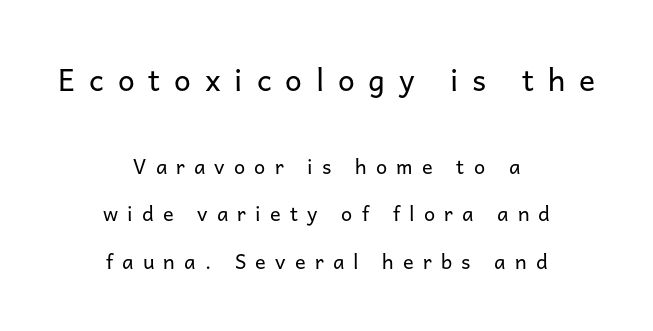
The image shows 30 px regular-weight sans-serif type, upright; set centered, loose line spacing (2.37x), unusually wide letter spacing (+0.46 em), not underlined; the first (top) block is 1.5x larger; low stroke contrast and a medium x-height.
